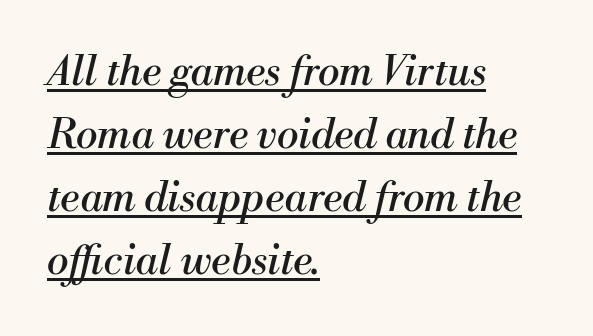
Stems and bowls with no extra thickness — not bold. Tracking here is standard; glyphs follow each other at the usual distance. This sample is left-justified, so line endings fall wherever the words run out. Is this a sans? No — the strokes have serifs. This is underlined copy, the kind a proofreader might mark for attention. How would I describe the line gaps? Plain and ordinary.
